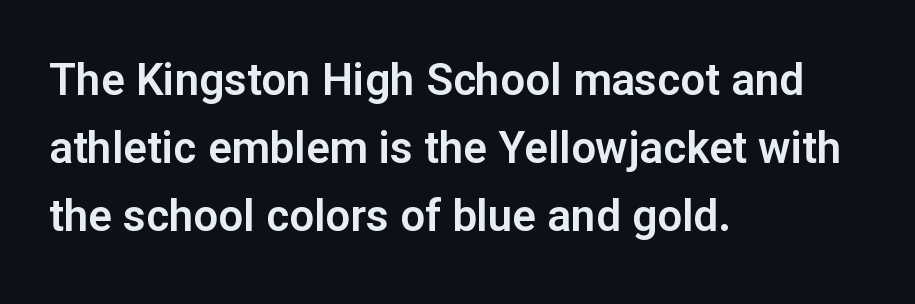
The image shows 44 px sans-serif type, upright; set left-aligned, normal line spacing (1.54x), normal letter spacing, not underlined; low stroke contrast and a medium x-height.
